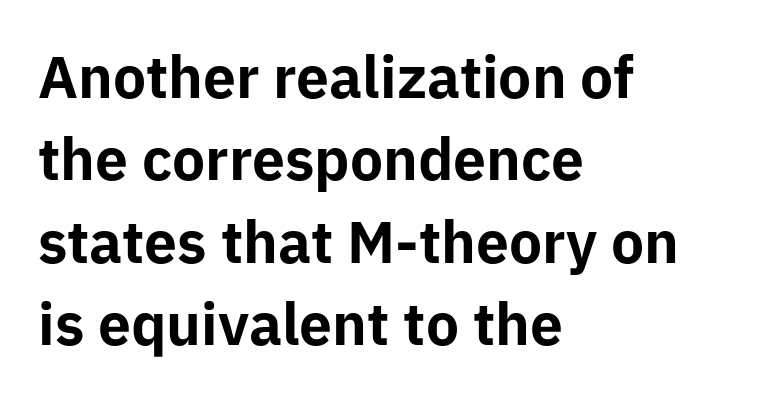
{"serif": "no", "italic": "no", "bold": "yes", "weight": "bold", "width": "normal", "stroke_contrast": "low", "x_height": "medium", "monospaced": "no", "underline": "no", "align": "left", "line_spacing": "normal", "line_spacing_ratio": 1.47, "letter_spacing": "normal", "letter_spacing_em": 0.0, "glyph_px": 56}
